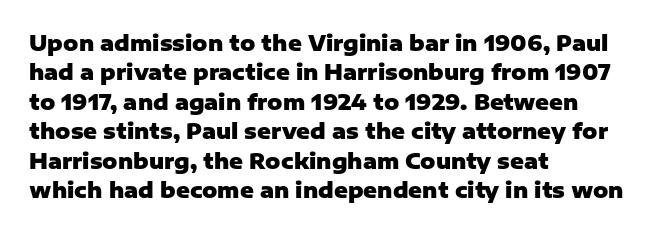
{"italic": "no", "bold": "yes", "underline": "no", "align": "left", "line_spacing": "normal", "line_spacing_ratio": 1.4, "letter_spacing": "normal", "letter_spacing_em": 0.0, "glyph_px": 21}
